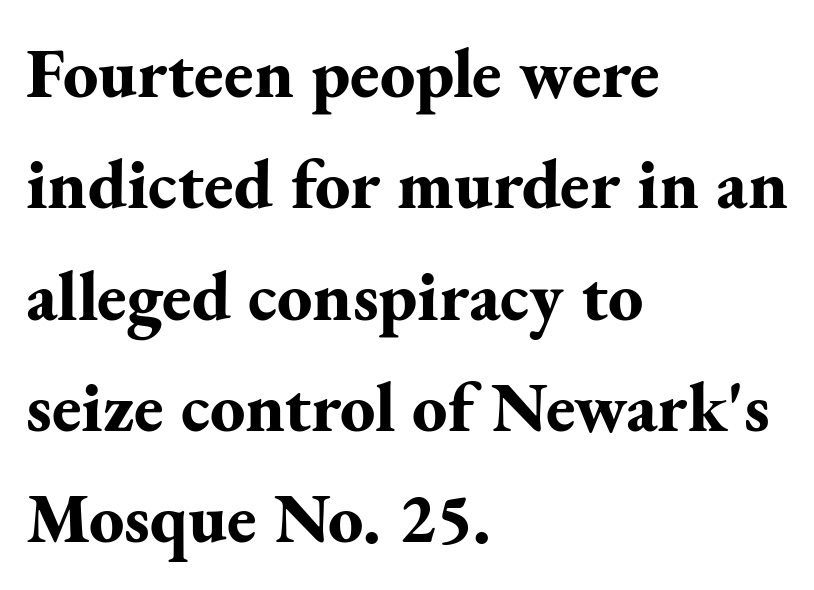
Typographically, this falls in the serif category. You could not count columns in this text — the font is proportionally spaced. The paragraph shown leans on its left margin. Characters remain perfectly vertical along every line. Lines of text with bare space underneath. Students, observe: this is what conventionally led text looks like.
